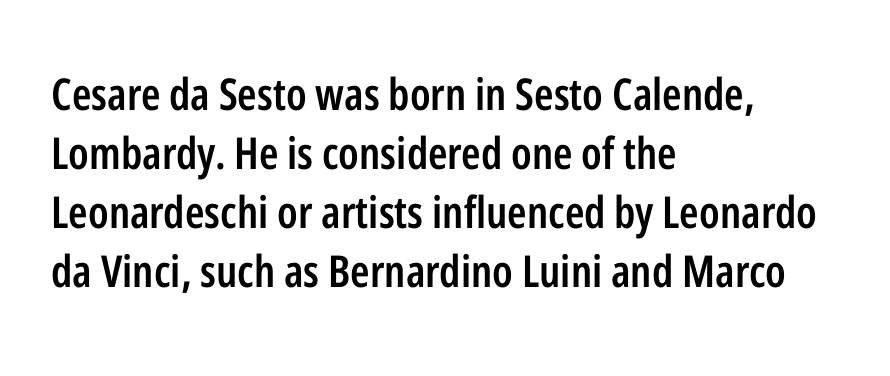
The passage shown is typeset with a sans-serif family. Think of a printed novel: that variable character pitch is what you see here. Designer's note — italics off, roman on. Look at the stroke-to-counter ratio: somewhat heavy, a semibold. Reading down the column, the eye jumps a familiar distance to each next line.
